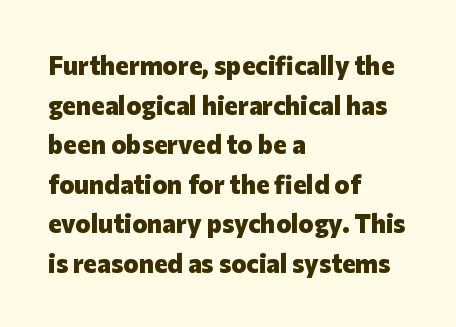
{"italic": "no", "bold": "yes", "underline": "no", "align": "left", "line_spacing": "normal", "line_spacing_ratio": 1.52, "letter_spacing": "normal", "letter_spacing_em": 0.0, "glyph_px": 26}
